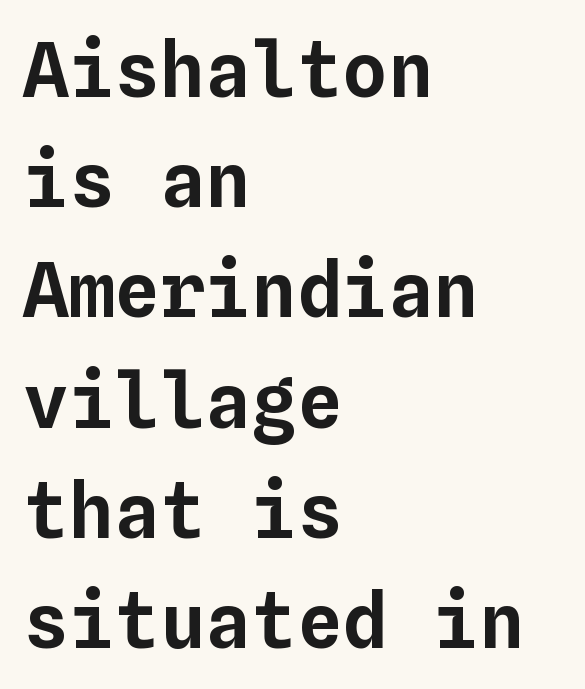
Quick note: interline space is typical. Plain, unruled lines of type. This rendering leaves character spacing at its baseline value. Each line starts at the same left margin while the right side varies. A typesetter would call this monospace, since all characters share one set width.
